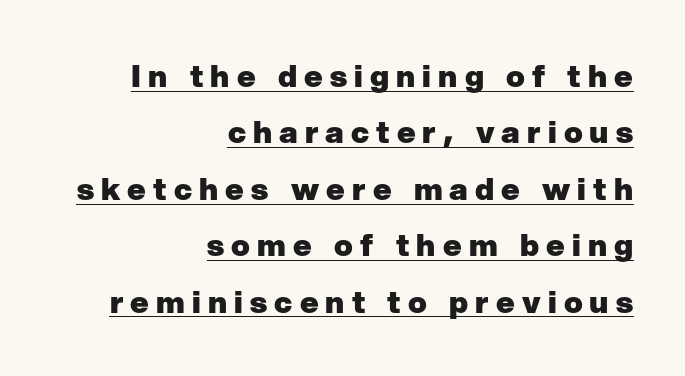
{"serif": "no", "italic": "no", "bold": "yes", "weight": "heavy", "width": "normal", "stroke_contrast": "low", "x_height": "medium", "monospaced": "no", "underline": "yes", "align": "right", "line_spacing_ratio": 1.82, "letter_spacing": "wide", "letter_spacing_em": 0.23, "glyph_px": 31}
